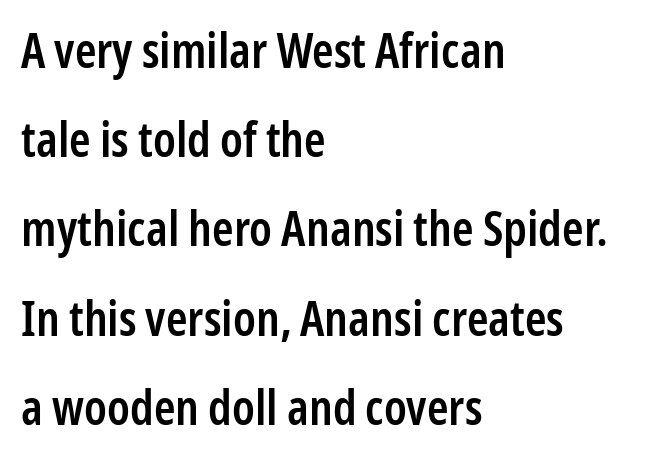
The image shows 49 px semibold, condensed sans-serif type, upright; set left-aligned, line spacing 1.82x, normal letter spacing, not underlined; low stroke contrast and a medium x-height.
